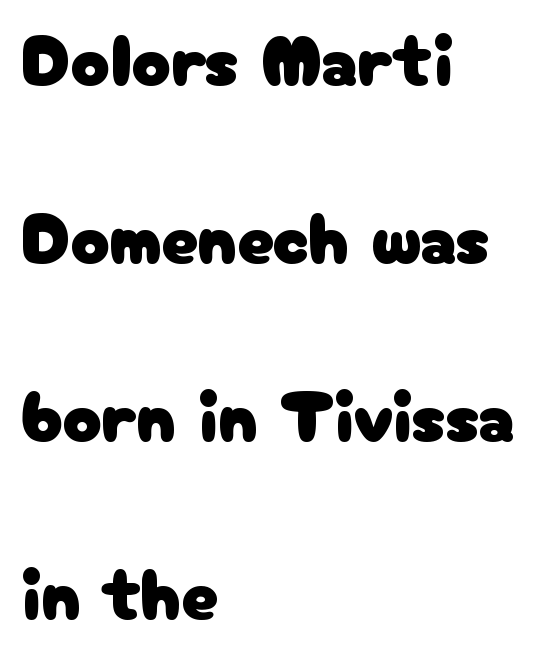
Q: Is the text italic (slanted)? A: No, it is upright.
Q: Is the typeface a serif or a sans-serif typeface? A: Sans-serif.
Q: Is the text underlined? A: No.
Q: How is the paragraph aligned? A: Left-aligned.
Q: Is the spacing between letters normal or unusually wide? A: Normal.
Q: Is the spacing between lines tight, normal or loose? A: Loose.
Q: Width (condensed, normal, or wide)? A: Normal.
Q: Stroke contrast? A: Low.
Q: x-height? A: Medium.
Q: Monospaced? A: No.
